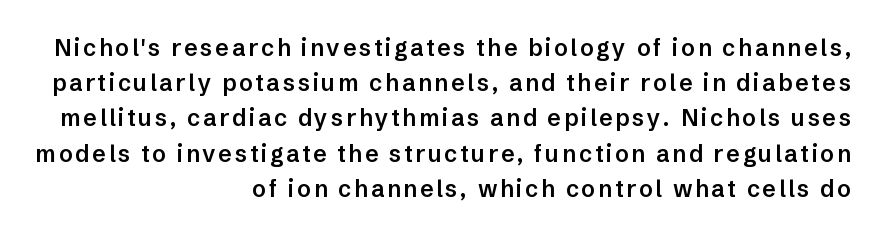
{"italic": "no", "bold": "semi", "underline": "no", "align": "right", "line_spacing": "normal", "line_spacing_ratio": 1.53, "glyph_px": 23}
